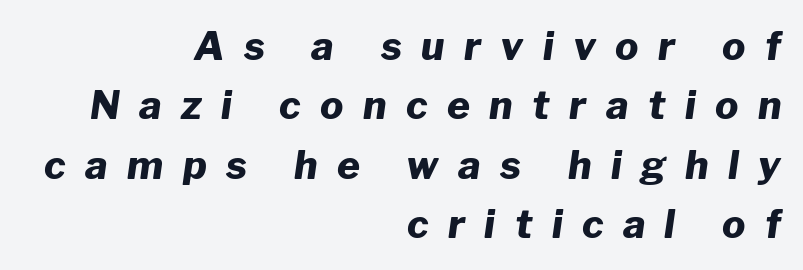
Is the block centered? No — it sits flush against the right margin. The passage shown leans; its letterforms are oblique. The designer left line spacing at the default. Unmarked baselines from the first word to the last. The letters advance in unequal steps, a hallmark of proportional type. Notice how thick the strokes are: this is what a full bold looks like.
